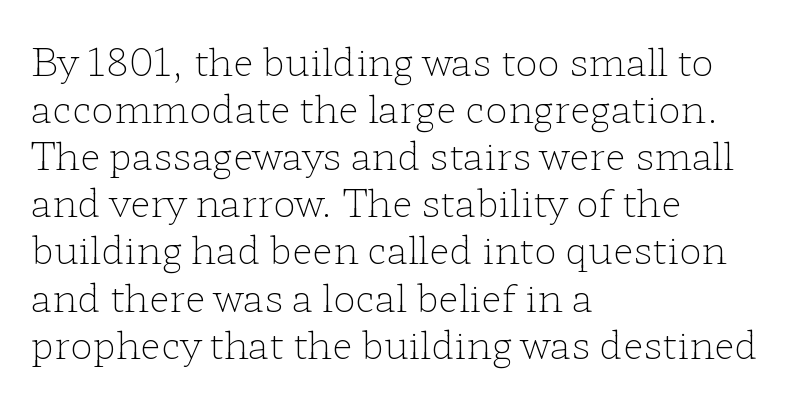
Q: Is the text bold? A: No.
Q: Is the text italic (slanted)? A: No, it is upright.
Q: Is the typeface a serif or a sans-serif typeface? A: Serif.
Q: Is the text underlined? A: No.
Q: How is the paragraph aligned? A: Left-aligned.
Q: Is the spacing between letters normal or unusually wide? A: Normal.
Q: Width (condensed, normal, or wide)? A: Wide.
Q: Stroke contrast? A: Low.
Q: x-height? A: Medium.
Q: Monospaced? A: No.
